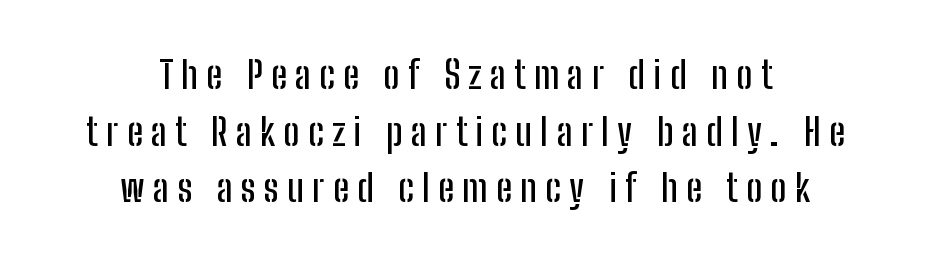
{"serif": "no", "italic": "no", "width": "condensed", "stroke_contrast": "low", "x_height": "medium", "monospaced": "no", "underline": "no", "align": "center", "line_spacing": "normal", "line_spacing_ratio": 1.49, "letter_spacing": "wide", "letter_spacing_em": 0.22, "glyph_px": 38}
